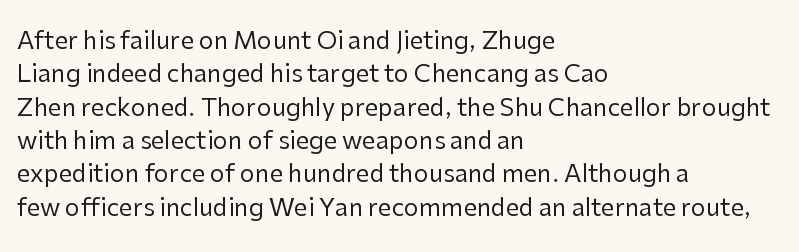
The image shows 24 px text type, upright; set left-aligned, normal line spacing (1.39x), normal letter spacing, not underlined.
